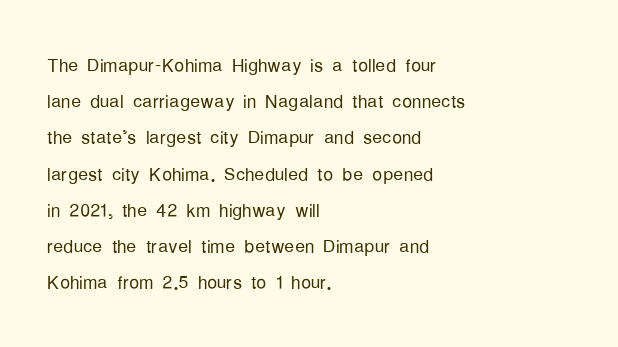
The cut favours lightness, reaching ordinary text weight at its darkest. Left-aligned paragraph, ragged on the right. There is no visible air inserted between adjacent glyphs. Has an underline been added? It has not. Upright lettering throughout. Leading matches the norm, producing a regular column.
